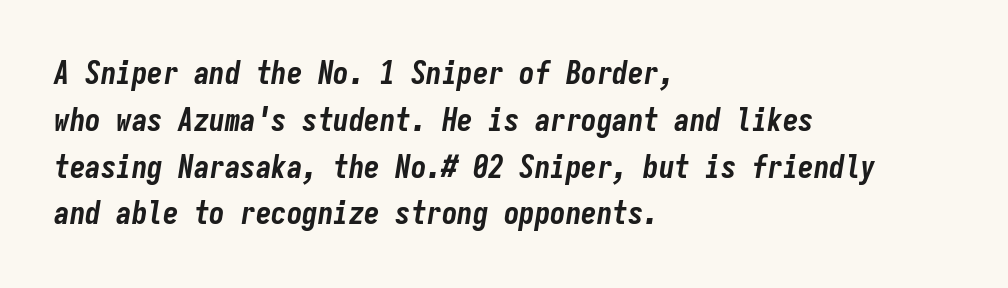
Spacing verdict: monospaced, one width for all characters. Caption: bold face, heavy strokes. Nothing unusual about the tracking: characters are spaced as the font intends. Quick note: underline off.
